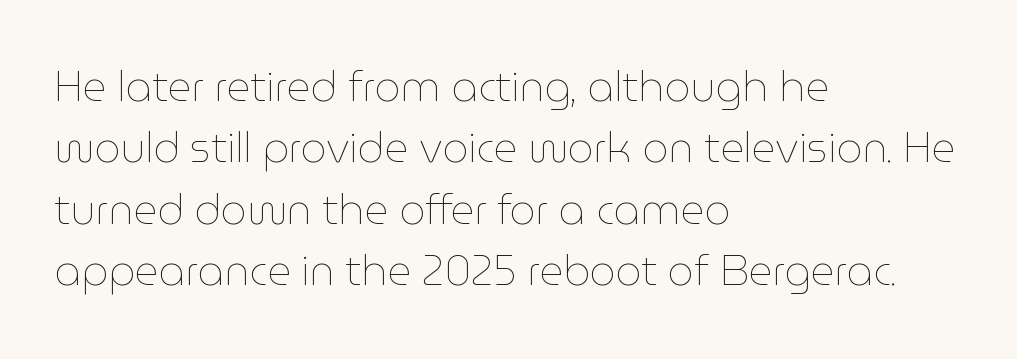
You could not count columns in this text — the font is proportionally spaced. Any mark beneath the type? The region is blank. A roman cut, with each character standing at attention. Students, note that the glyphs here touch the page at normal intervals. Vertical stems look standard width or narrower in stroke.
